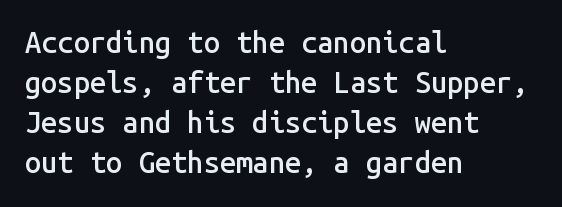
{"serif": "no", "italic": "no", "bold": "semi", "weight": "semibold", "width": "normal", "stroke_contrast": "low", "x_height": "medium", "monospaced": "yes", "underline": "no", "align": "left", "line_spacing": "normal", "line_spacing_ratio": 1.38, "letter_spacing": "normal", "letter_spacing_em": 0.0, "glyph_px": 29}
